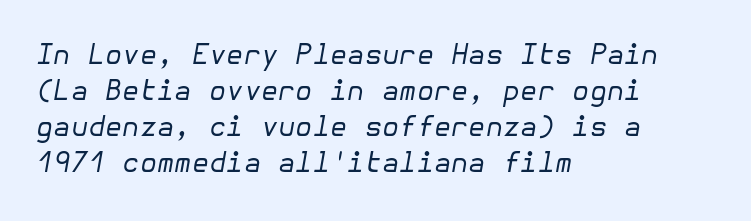
{"italic": "yes", "lean": "right", "slant_degrees": 10, "bold": "no", "weight": "regular", "width": "normal", "stroke_contrast": "low", "x_height": "medium", "underline": "no", "align": "left", "line_spacing": "normal", "line_spacing_ratio": 1.29, "letter_spacing": "normal", "letter_spacing_em": 0.0, "glyph_px": 28}
